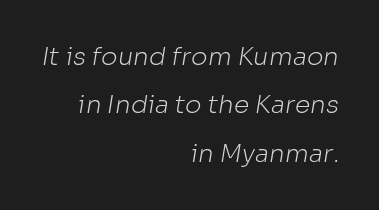
The image shows 25 px text type; set right-aligned, loose line spacing (1.94x), normal letter spacing, not underlined.
